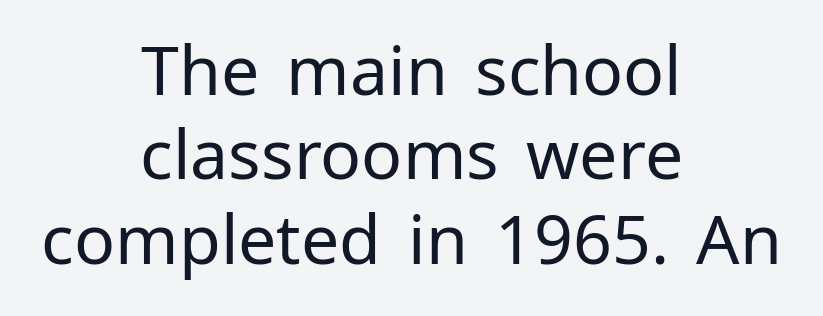
Check under the words: just untouched page. Looks like regular typesetting: each glyph gets only the width it needs. No italicization has been applied; the sample stays upright. Classification — sans serif. No extra tracking has been applied to these lines. The weight tops out at a normal text grade.
